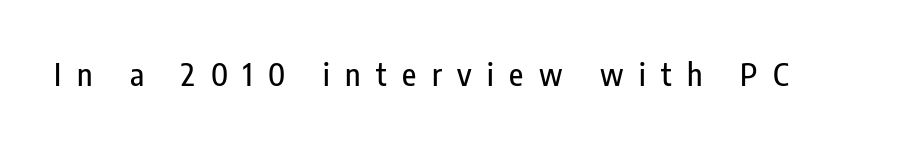
The gaps between neighbouring characters are conspicuously large. Classification — sans serif. Rule under the text: the space is simply empty. Is this a fixed-width face? No — the glyphs have proportional, varying widths.
